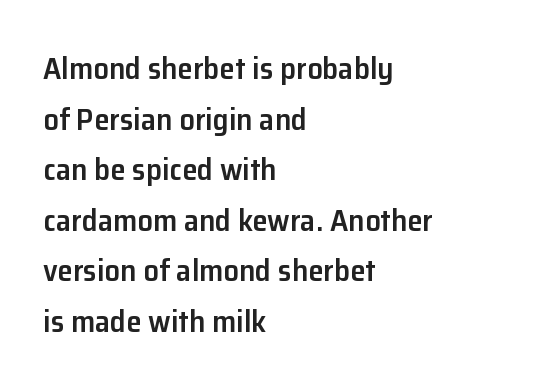
Q: Is the text bold? A: Semi-bold.
Q: Is the text italic (slanted)? A: No, it is upright.
Q: Is the typeface a serif or a sans-serif typeface? A: Sans-serif.
Q: Is the text underlined? A: No.
Q: How is the paragraph aligned? A: Left-aligned.
Q: Is the spacing between letters normal or unusually wide? A: Normal.
Q: Is the spacing between lines tight, normal or loose? A: Normal.
Q: Width (condensed, normal, or wide)? A: Normal.
Q: Stroke contrast? A: Low.
Q: x-height? A: Medium.
Q: Monospaced? A: No.
